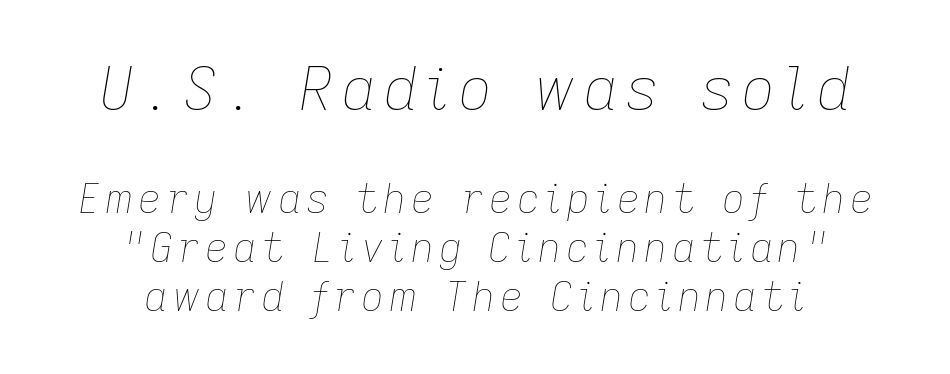
{"italic": "yes", "lean": "right", "slant_degrees": 9, "bold": "no", "weight": "thin", "width": "normal", "stroke_contrast": "low", "x_height": "medium", "monospaced": "no", "underline": "no", "align": "center", "line_spacing_ratio": 1.23, "larger_block": "first", "size_ratio": 1.5, "glyph_px": 60}
